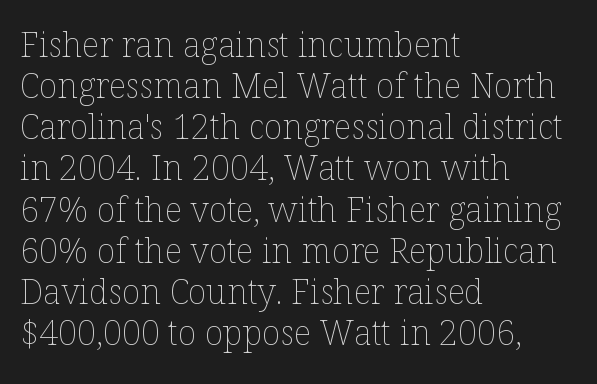
Q: Is the text bold? A: No.
Q: Is the text italic (slanted)? A: No, it is upright.
Q: Is the text underlined? A: No.
Q: How is the paragraph aligned? A: Left-aligned.
Q: Is the spacing between letters normal or unusually wide? A: Normal.
Q: Width (condensed, normal, or wide)? A: Normal.
Q: Stroke contrast? A: Low.
Q: x-height? A: Medium.
Q: Monospaced? A: No.
